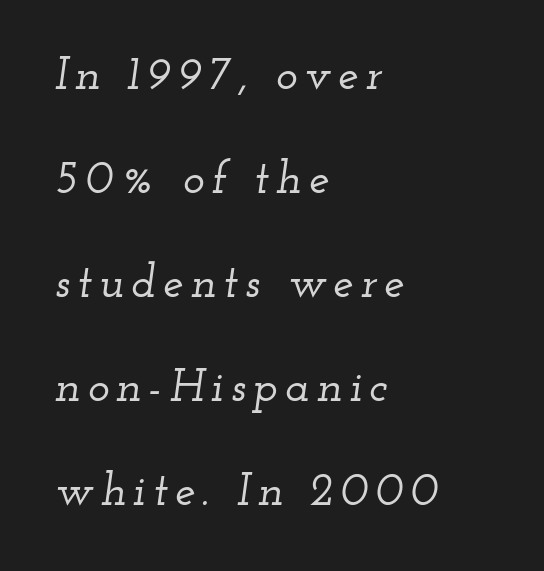
Q: Is the text italic (slanted)? A: Yes, it leans right by about 12 degrees.
Q: Is the typeface a serif or a sans-serif typeface? A: Serif.
Q: Is the text underlined? A: No.
Q: How is the paragraph aligned? A: Left-aligned.
Q: Is the spacing between lines tight, normal or loose? A: Loose.
Q: Width (condensed, normal, or wide)? A: Wide.
Q: Stroke contrast? A: Low.
Q: x-height? A: Small.
Q: Monospaced? A: No.
